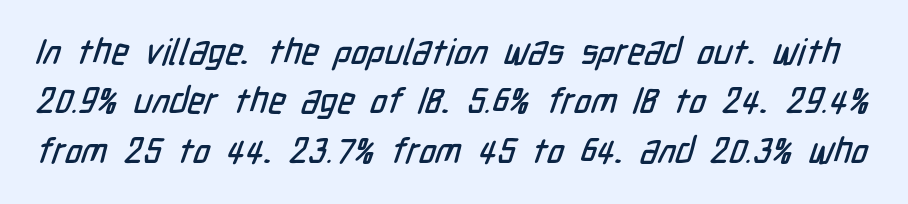
A typesetter would label this face a sans. How would I describe the line gaps? Plain and ordinary. Each letter keeps its own natural width here, so spacing adapts to shape. Compared with typical body copy, the letter spacing here is the same.
